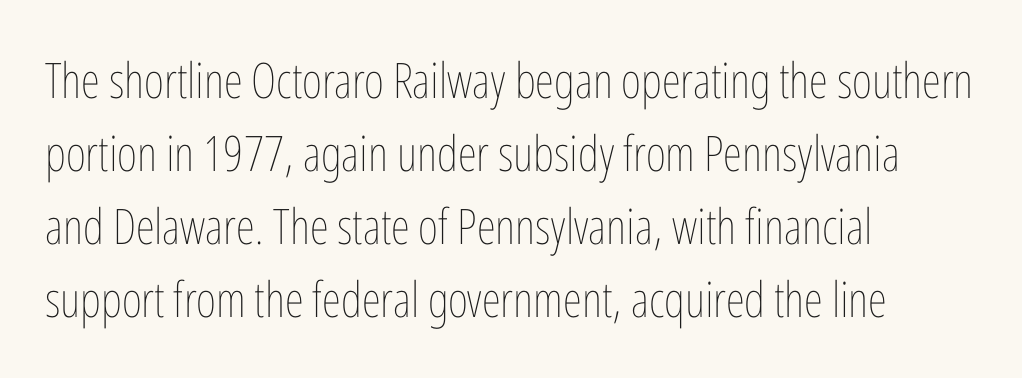
{"italic": "no", "bold": "no", "weight": "thin", "width": "condensed", "stroke_contrast": "low", "x_height": "medium", "monospaced": "no", "underline": "no", "align": "left", "line_spacing": "normal", "line_spacing_ratio": 1.49, "letter_spacing": "normal", "letter_spacing_em": 0.0, "glyph_px": 49}
